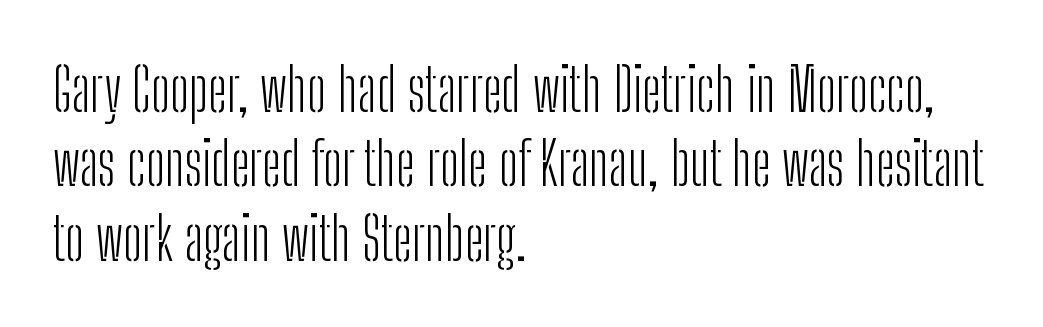
{"serif": "no", "italic": "no", "bold": "no", "weight": "light", "width": "condensed", "stroke_contrast": "low", "x_height": "medium", "monospaced": "no", "underline": "no", "align": "left", "line_spacing": "normal", "line_spacing_ratio": 1.26, "letter_spacing": "normal", "letter_spacing_em": 0.0, "glyph_px": 59}
